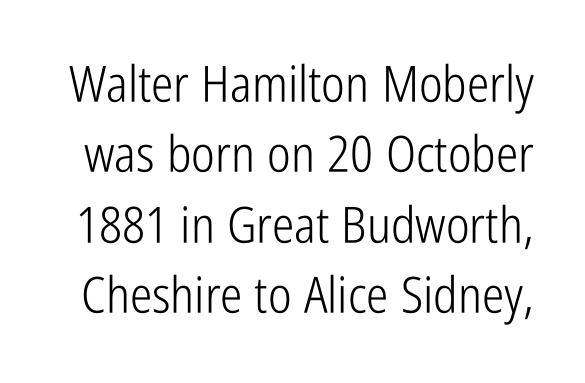
{"serif": "no", "italic": "no", "bold": "no", "weight": "light", "width": "condensed", "stroke_contrast": "low", "x_height": "medium", "monospaced": "no", "underline": "no", "line_spacing": "normal", "line_spacing_ratio": 1.41, "letter_spacing": "normal", "letter_spacing_em": 0.0, "glyph_px": 50}
